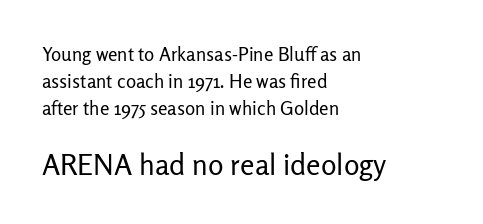
A quiet, ordinary-to-light weight characterises the typeface. This layout puts the modest block above and the oversized block below. Leading: standard. The ragged edge is on the right, which tells us the setting is flush left. Quick note: underline off.
